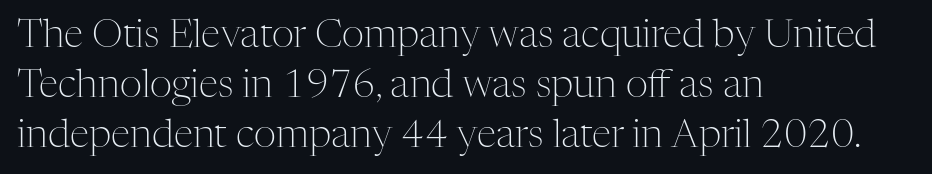
The image shows 39 px light serif type, upright; set left-aligned, normal line spacing (1.28x), normal letter spacing, not underlined; medium stroke contrast and a medium x-height.
